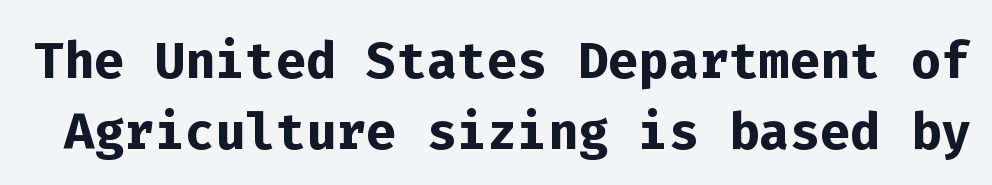
The image shows 71 px semibold sans-serif type, upright, monospaced; set tight line spacing (1.0x), normal letter spacing, not underlined; low stroke contrast and a medium x-height.
